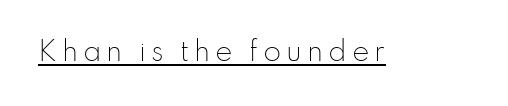
Notice how a bar underscores the lettering throughout. This is not heavy type; no bold has been used. The font's upright variant was chosen for this text.
